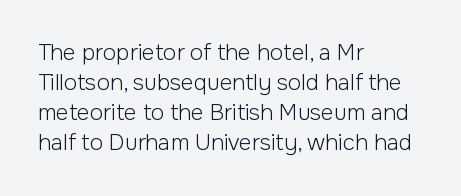
The image shows 22 px text type, upright; set left-aligned, normal line spacing (1.37x), normal letter spacing, not underlined.
